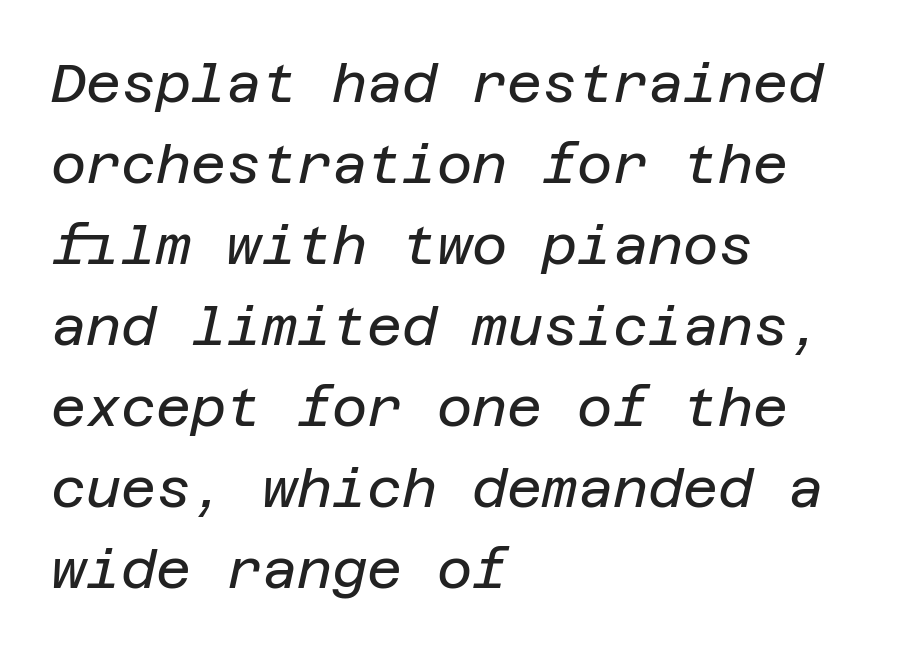
The image shows 54 px regular-weight type, italic (leaning right); set left-aligned, normal line spacing (1.5x), normal letter spacing, not underlined; low stroke contrast and a large x-height.
